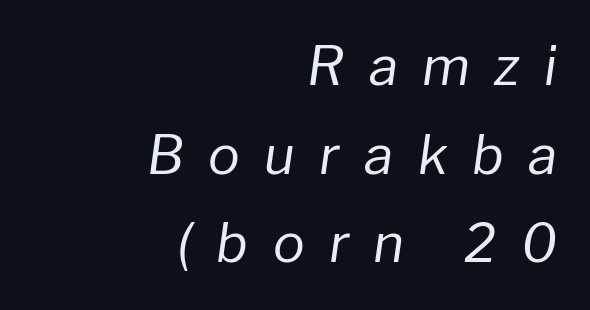
Evenly set lines give the paragraph a standard silhouette. Glance below the letters and you will spot only blank space. This sample has the flowing, uneven cadence of proportional lettering. Heaviness? Minimal to ordinary, like unemphasized prose. Observe the wide spacing: letters keep a clear distance from each other. Every row of glyphs terminates at an identical x-position on the right.
